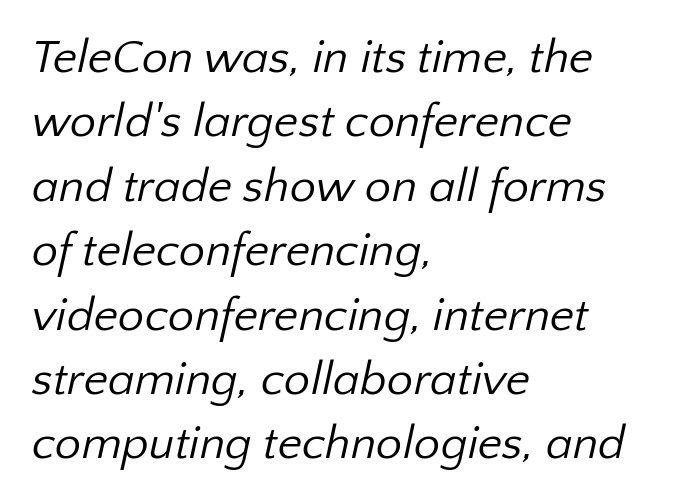
The image shows 47 px regular-weight sans-serif type; set left-aligned, normal line spacing (1.37x), normal letter spacing, not underlined; low stroke contrast and a medium x-height.
